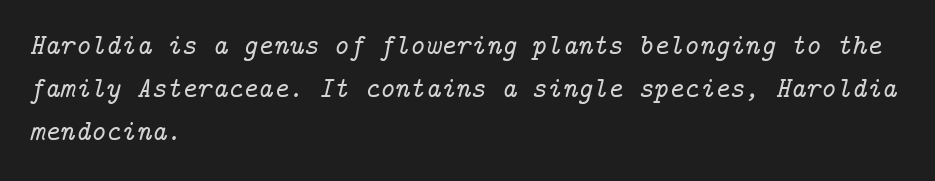
{"serif": "yes", "italic": "yes", "lean": "right", "slant_degrees": 14, "width": "normal", "stroke_contrast": "low", "x_height": "medium", "underline": "no", "align": "left", "line_spacing": "normal", "line_spacing_ratio": 1.48, "letter_spacing": "normal", "letter_spacing_em": 0.0, "glyph_px": 29}
